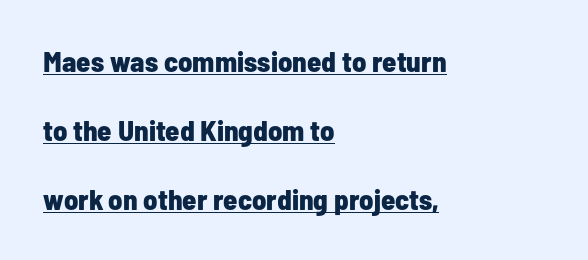
The tracking reads as untouched default to a designer's eye. Each letter keeps its own natural width here, so spacing adapts to shape. Thick stems and heavy bowls — unmistakably bold. The words here are underlined.
